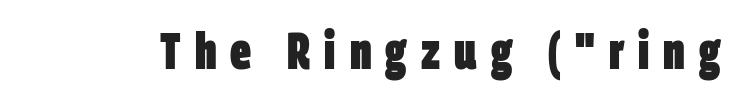
Q: Is the text bold? A: Yes.
Q: Is the typeface a serif or a sans-serif typeface? A: Sans-serif.
Q: Is the text underlined? A: No.
Q: Is the spacing between letters normal or unusually wide? A: Unusually wide.
Q: Width (condensed, normal, or wide)? A: Condensed.
Q: Stroke contrast? A: Low.
Q: x-height? A: Large.
Q: Monospaced? A: No.
